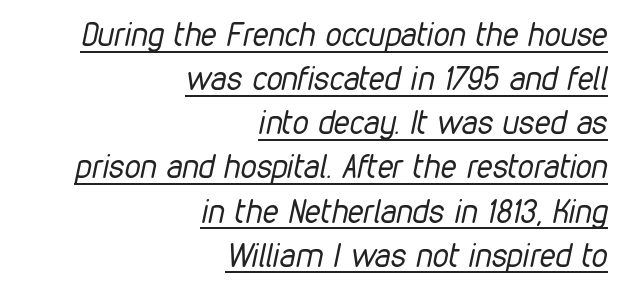
Students, observe the line beneath the letters — that is underlining. The letterforms sit shoulder to shoulder at normal distance. Visually the block forms a straight wall on the right and a jagged coastline on the left. What's the leading like? Ordinary, nothing unusual. A typesetter would call this proportional, since set widths differ per character.
